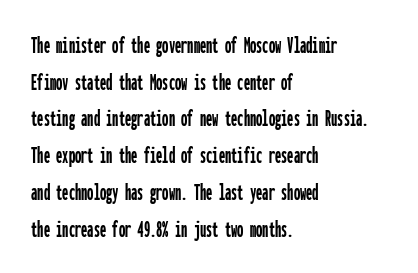
{"italic": "no", "underline": "no", "align": "left", "line_spacing": "normal", "line_spacing_ratio": 1.47, "letter_spacing": "normal", "letter_spacing_em": 0.0, "glyph_px": 25}
